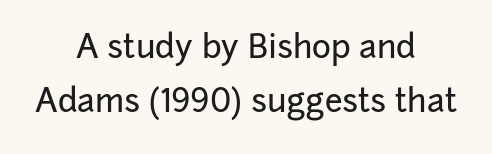
{"serif": "no", "italic": "no", "width": "normal", "stroke_contrast": "low", "x_height": "medium", "monospaced": "no", "underline": "no", "align": "center", "line_spacing": "normal", "line_spacing_ratio": 1.69, "letter_spacing": "normal", "letter_spacing_em": 0.0, "glyph_px": 32}
